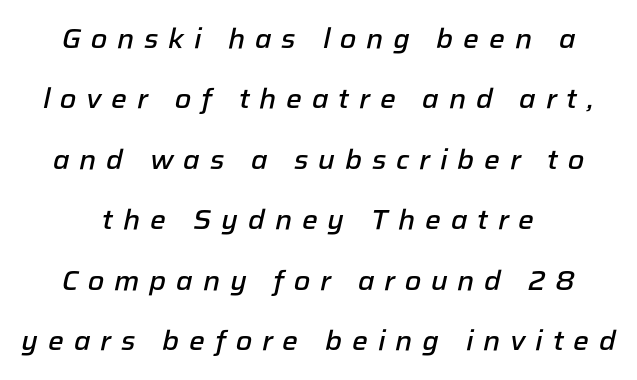
Lines of text with bare space underneath. The letters are slanted; this is an italic face. In CSS terms this would be text-align: center. The vertical gap from one line to the next is large.
